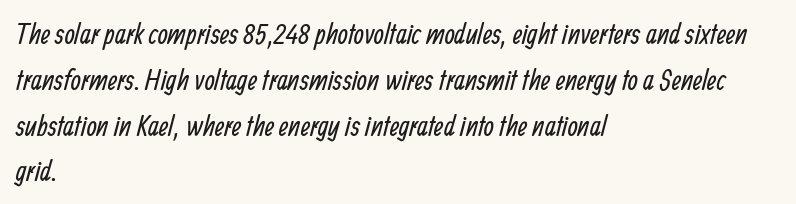
{"serif": "no", "bold": "no", "weight": "regular", "width": "condensed", "stroke_contrast": "low", "x_height": "medium", "monospaced": "no", "underline": "no", "align": "left", "line_spacing": "normal", "line_spacing_ratio": 1.58, "letter_spacing": "normal", "letter_spacing_em": 0.0, "glyph_px": 29}
